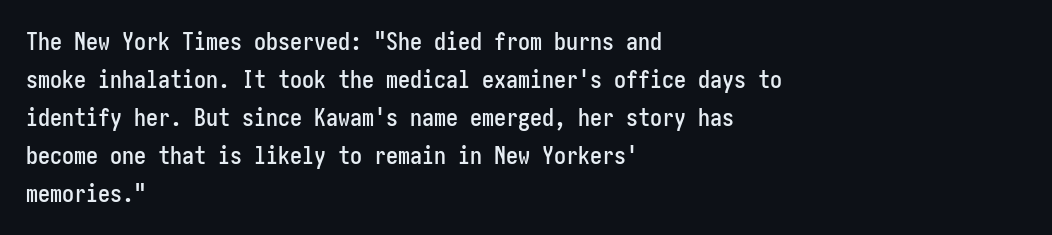
The image shows 24 px text type, upright; set left-aligned, normal line spacing (1.58x), normal letter spacing, not underlined.
